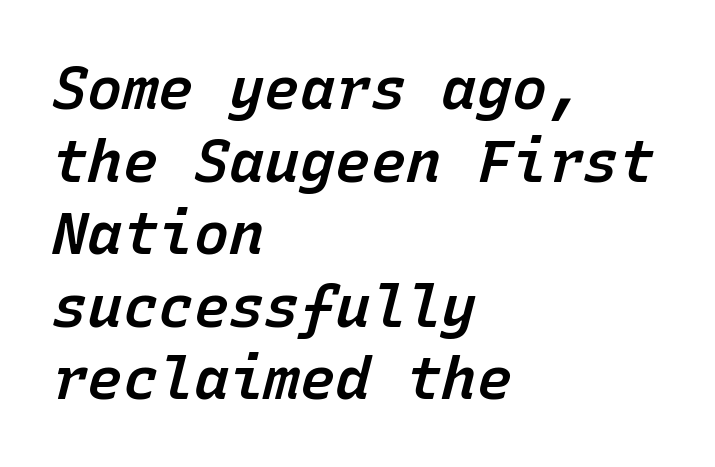
The image shows 59 px semibold type, italic (leaning right), monospaced; set left-aligned, line spacing 1.23x, normal letter spacing, not underlined; low stroke contrast and a medium x-height.
